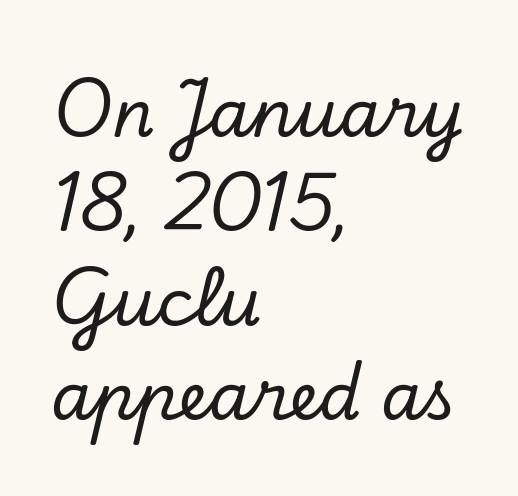
{"serif": "yes", "italic": "yes", "lean": "right", "slant_degrees": 13, "width": "normal", "stroke_contrast": "low", "x_height": "small", "monospaced": "no", "underline": "no", "align": "left", "line_spacing": "normal", "line_spacing_ratio": 1.43, "letter_spacing": "normal", "letter_spacing_em": 0.0, "glyph_px": 66}
